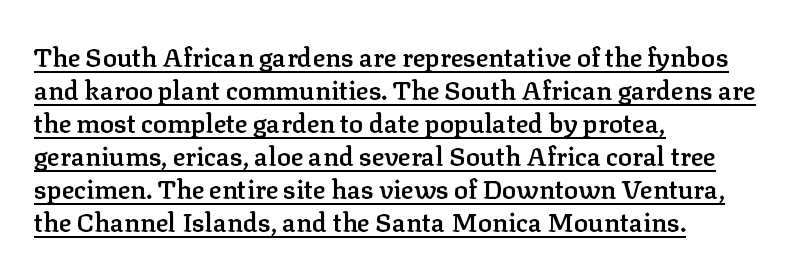
Compared with typical paragraphs, the rows here are spaced about the same. There is no visible air inserted between adjacent glyphs. The font's upright variant was chosen for this text. A baseline rule has been typeset under these characters.
